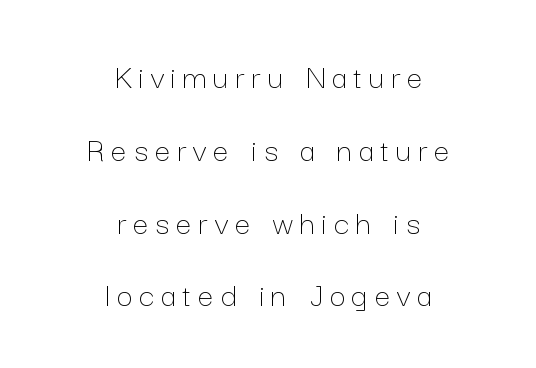
The image shows 35 px thin type, upright; set centered, loose line spacing (2.08x), unusually wide letter spacing (+0.2 em), not underlined; low stroke contrast and a medium x-height.
